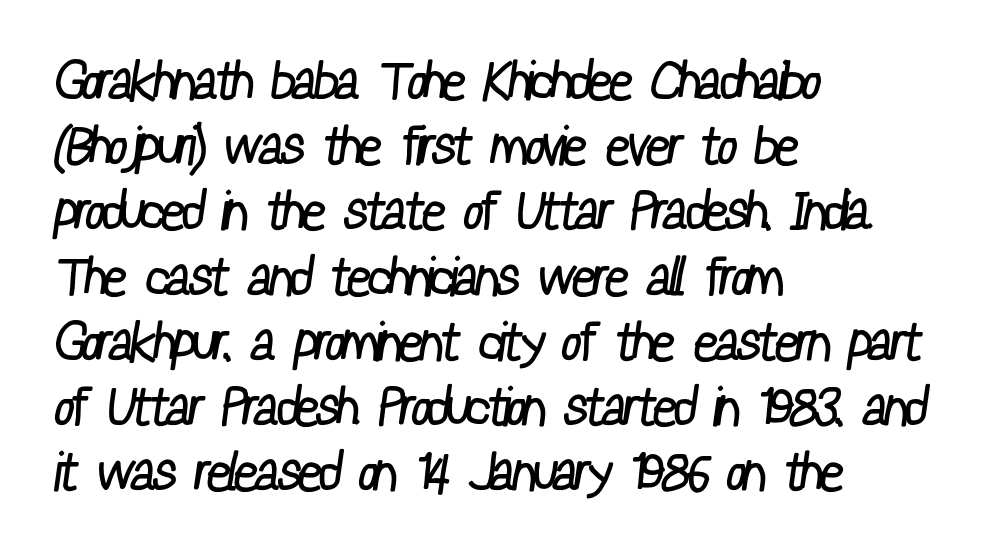
{"serif": "no", "bold": "no", "weight": "regular", "width": "condensed", "stroke_contrast": "low", "x_height": "medium", "monospaced": "no", "underline": "no", "align": "left", "line_spacing_ratio": 1.23, "letter_spacing": "normal", "letter_spacing_em": 0.0, "glyph_px": 53}
